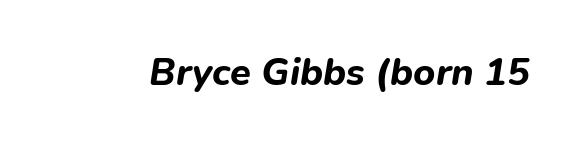
Q: Is the text bold? A: Yes.
Q: Is the text italic (slanted)? A: Yes, it leans right by about 9 degrees.
Q: Is the text underlined? A: No.
Q: Is the spacing between letters normal or unusually wide? A: Normal.
Q: Width (condensed, normal, or wide)? A: Normal.
Q: Stroke contrast? A: Low.
Q: x-height? A: Medium.
Q: Monospaced? A: No.
